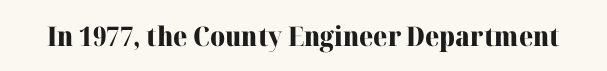
{"italic": "no", "bold": "yes", "underline": "no", "letter_spacing": "normal", "letter_spacing_em": 0.0, "glyph_px": 27}
